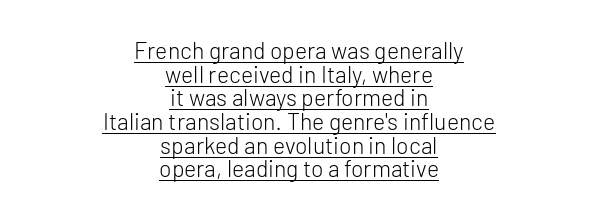
{"italic": "no", "bold": "no", "underline": "yes", "align": "center", "line_spacing": "tight", "line_spacing_ratio": 1.03, "letter_spacing": "normal", "letter_spacing_em": 0.0, "glyph_px": 23}
